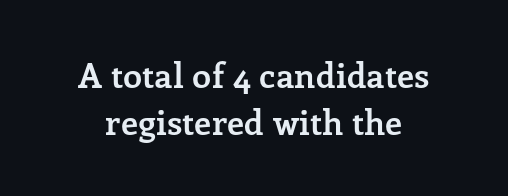
The image shows 34 px semibold serif type, upright; set normal line spacing (1.39x), normal letter spacing, not underlined; low stroke contrast and a medium x-height.
